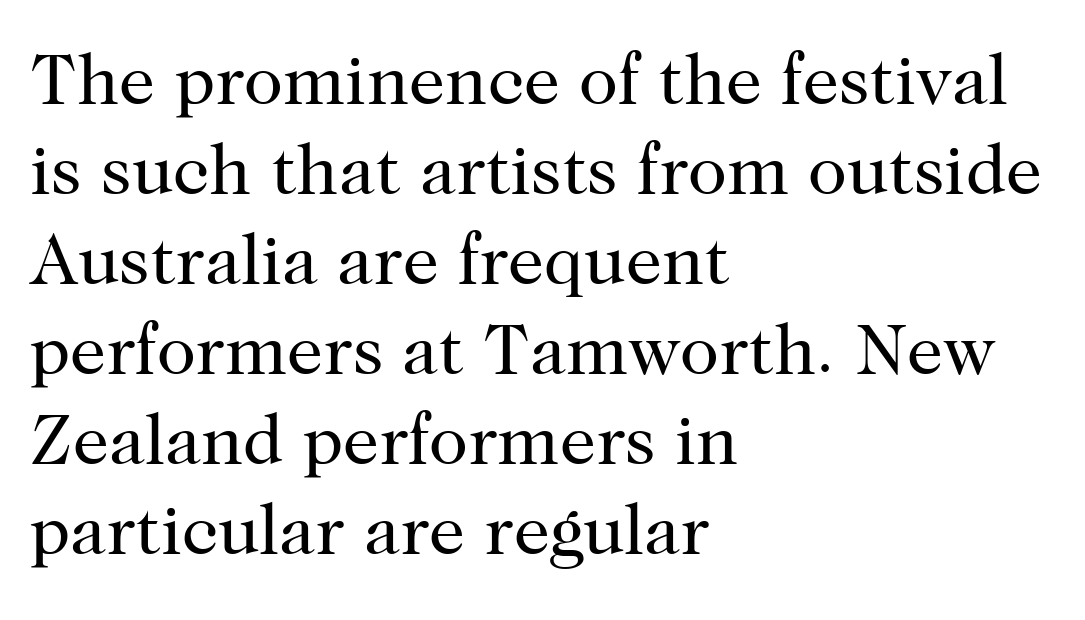
{"serif": "yes", "italic": "no", "bold": "no", "weight": "regular", "width": "normal", "stroke_contrast": "high", "x_height": "medium", "monospaced": "no", "underline": "no", "align": "left", "line_spacing": "normal", "line_spacing_ratio": 1.25, "letter_spacing": "normal", "letter_spacing_em": 0.0, "glyph_px": 72}
